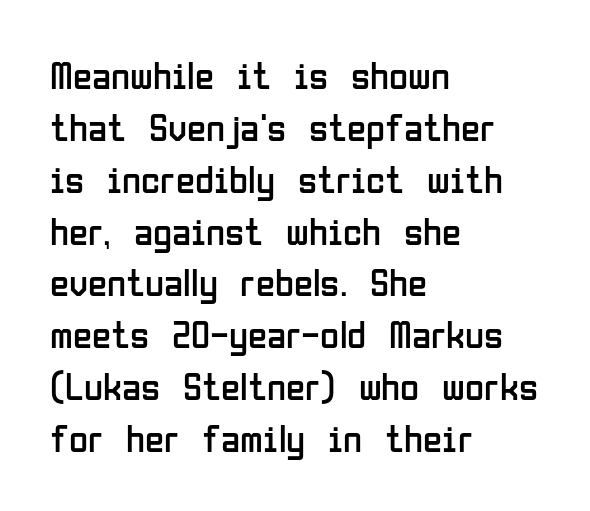
{"serif": "no", "italic": "no", "bold": "no", "weight": "regular", "width": "condensed", "stroke_contrast": "low", "x_height": "medium", "monospaced": "no", "underline": "no", "align": "left", "line_spacing": "normal", "line_spacing_ratio": 1.33, "letter_spacing": "normal", "letter_spacing_em": 0.0, "glyph_px": 39}
